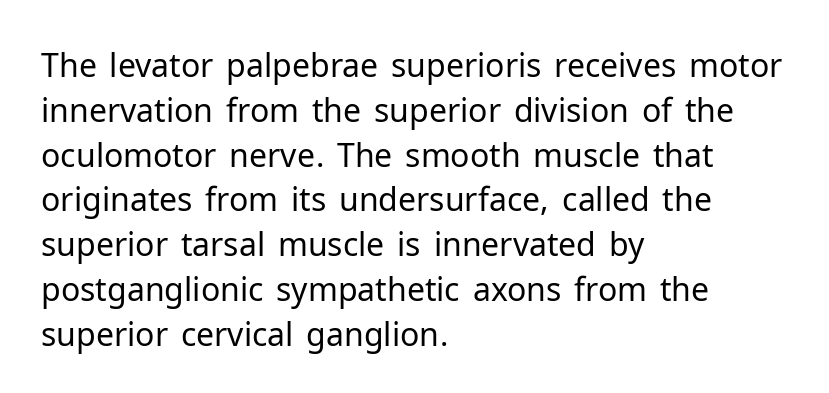
The image shows 32 px regular-weight sans-serif type, upright; set left-aligned, normal line spacing (1.4x), normal letter spacing, not underlined; low stroke contrast and a medium x-height.
